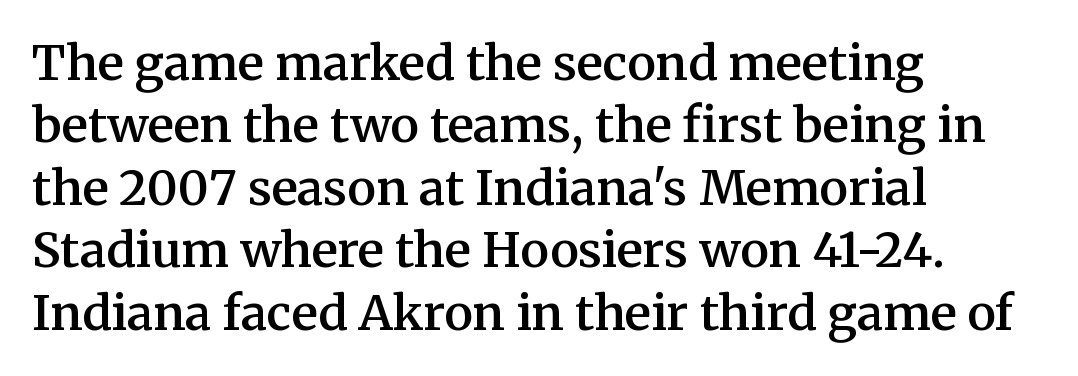
The image shows 48 px semibold serif type, upright; set left-aligned, normal line spacing (1.3x), normal letter spacing, not underlined; medium stroke contrast and a medium x-height.
